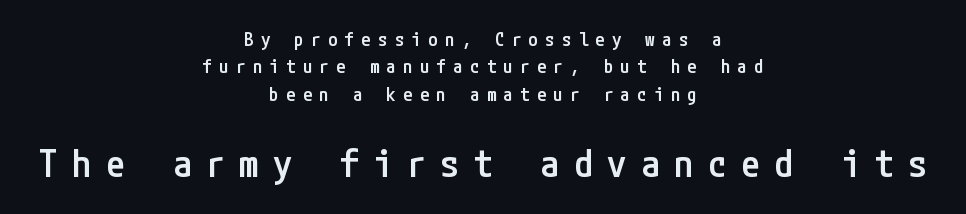
Q: Is the text bold? A: Semi-bold.
Q: Is the text italic (slanted)? A: No, it is upright.
Q: Is the typeface a serif or a sans-serif typeface? A: Sans-serif.
Q: Is the text underlined? A: No.
Q: How is the paragraph aligned? A: Centered.
Q: Is the spacing between letters normal or unusually wide? A: Unusually wide.
Q: Is the spacing between lines tight, normal or loose? A: Normal.
Q: Which block of text is set in a larger size, the first (top) or the second (bottom)? A: The second (bottom) one.
Q: Width (condensed, normal, or wide)? A: Condensed.
Q: Stroke contrast? A: Low.
Q: x-height? A: Medium.
